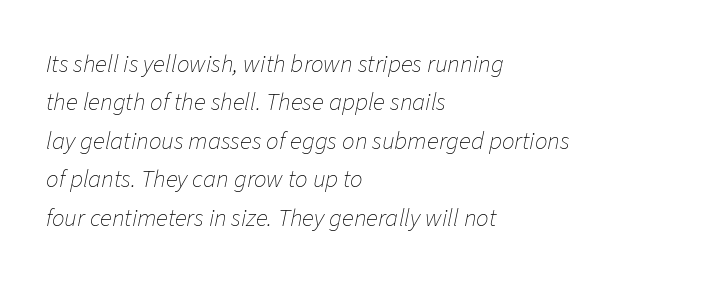
{"italic": "yes", "lean": "right", "slant_degrees": 11, "bold": "no", "underline": "no", "align": "left", "line_spacing": "normal", "line_spacing_ratio": 1.54, "letter_spacing": "normal", "letter_spacing_em": 0.0, "glyph_px": 25}
